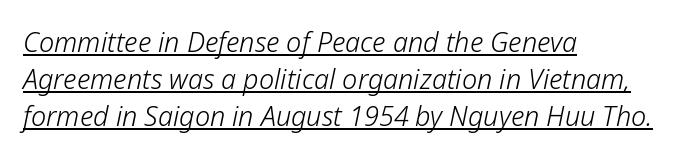
Q: Is the text bold? A: No.
Q: Is the text italic (slanted)? A: Yes, it leans right by about 12 degrees.
Q: Is the text underlined? A: Yes.
Q: How is the paragraph aligned? A: Left-aligned.
Q: Is the spacing between letters normal or unusually wide? A: Normal.
Q: Is the spacing between lines tight, normal or loose? A: Normal.
